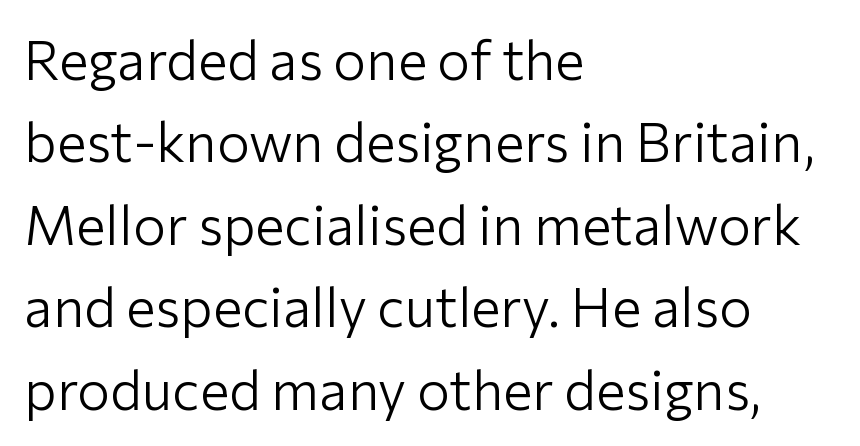
{"serif": "no", "italic": "no", "bold": "no", "weight": "light", "width": "normal", "stroke_contrast": "low", "x_height": "medium", "monospaced": "no", "underline": "no", "align": "left", "line_spacing": "normal", "line_spacing_ratio": 1.5, "letter_spacing": "normal", "letter_spacing_em": 0.0, "glyph_px": 55}
